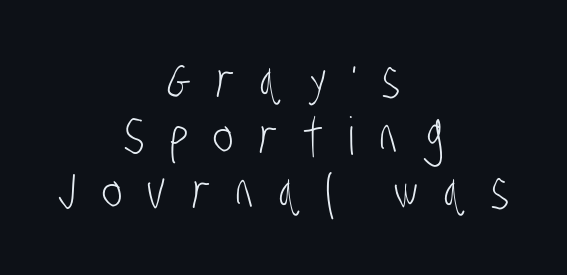
Q: Is the text bold? A: No.
Q: Is the typeface a serif or a sans-serif typeface? A: Sans-serif.
Q: Is the text underlined? A: No.
Q: How is the paragraph aligned? A: Centered.
Q: Is the spacing between letters normal or unusually wide? A: Unusually wide.
Q: Is the spacing between lines tight, normal or loose? A: Tight.
Q: Width (condensed, normal, or wide)? A: Condensed.
Q: Stroke contrast? A: Low.
Q: x-height? A: Large.
Q: Monospaced? A: No.
